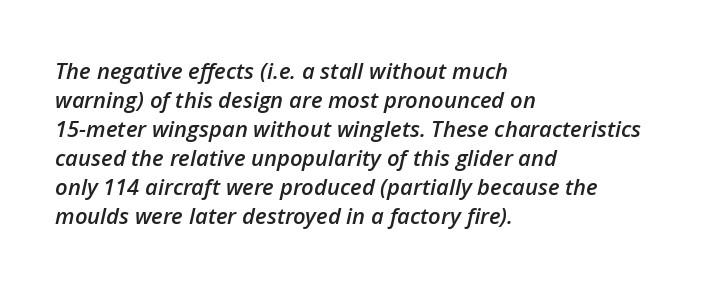
The image shows 22 px text type, italic (leaning right); set left-aligned, normal line spacing (1.32x), normal letter spacing, not underlined.
